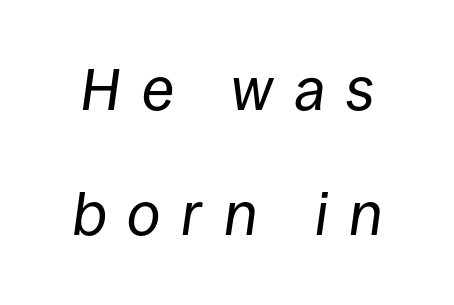
{"italic": "yes", "lean": "right", "slant_degrees": 8, "bold": "no", "weight": "regular", "width": "normal", "stroke_contrast": "low", "x_height": "large", "monospaced": "no", "underline": "no", "line_spacing": "loose", "line_spacing_ratio": 2.09, "letter_spacing": "wide", "letter_spacing_em": 0.35, "glyph_px": 60}
